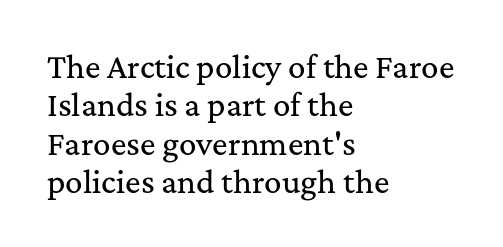
Quick note: underline off. Every character sits straight up, as roman type does. This sample uses a serif face. Is the letter spacing exaggerated? No — it looks like the ordinary default. The face used here is proportionally spaced, like ordinary book or web type.
